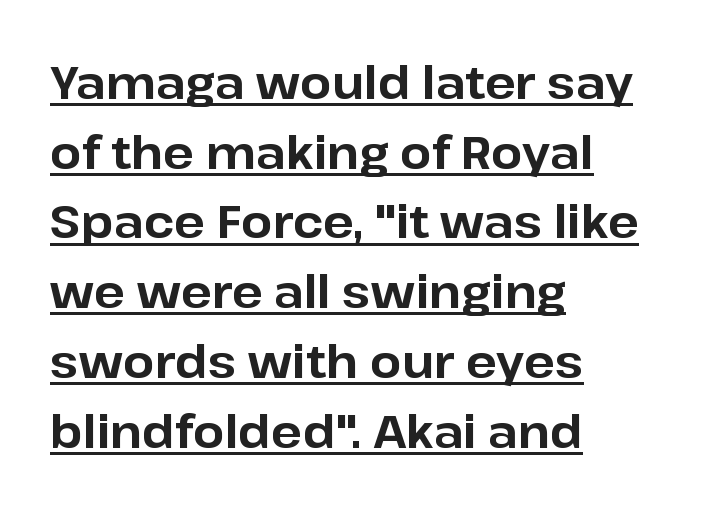
{"serif": "no", "italic": "no", "bold": "yes", "weight": "bold", "width": "normal", "stroke_contrast": "low", "x_height": "medium", "monospaced": "no", "underline": "yes", "align": "left", "line_spacing": "normal", "line_spacing_ratio": 1.55, "letter_spacing": "normal", "letter_spacing_em": 0.0, "glyph_px": 45}
